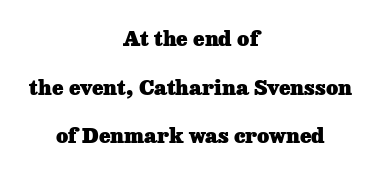
The paragraph shown floats in the horizontal middle. Vertical spacing — loose. Descenders hang freely into open space. I'd describe the lettering as bold — thick and assertive. The tracking reads as untouched default to a designer's eye. The font's upright variant was chosen for this text.
